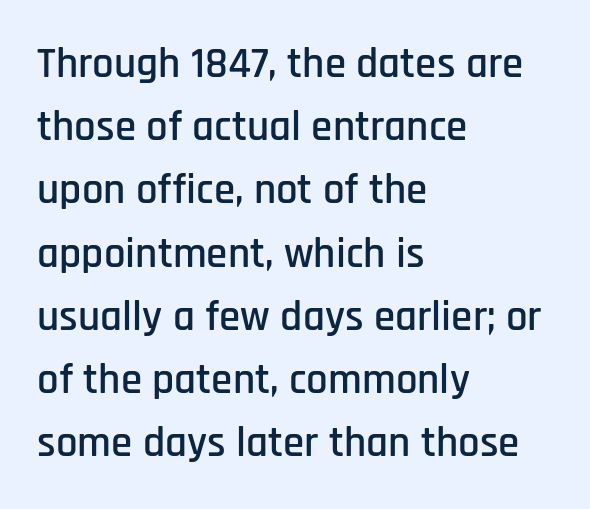
Nobody touched the tracking dial on this one. The gap between lines stays unmarked. One-word summary of the alignment: left. Character widths vary here, with narrow letters taking less room than wide ones. This is the regular roman posture of the typeface. The glyphs in this specimen are sans serif.
